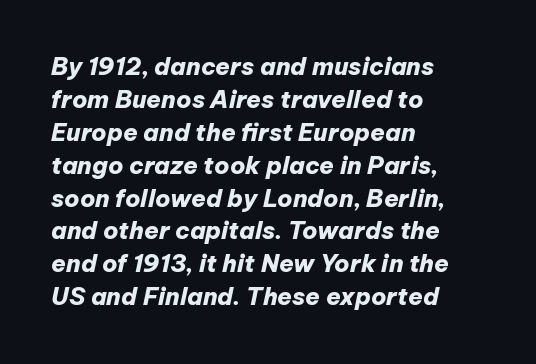
Q: Is the text bold? A: Yes.
Q: Is the text italic (slanted)? A: Yes, it leans right by about 12 degrees.
Q: Is the text underlined? A: No.
Q: How is the paragraph aligned? A: Left-aligned.
Q: Is the spacing between letters normal or unusually wide? A: Normal.
Q: Is the spacing between lines tight, normal or loose? A: Normal.
